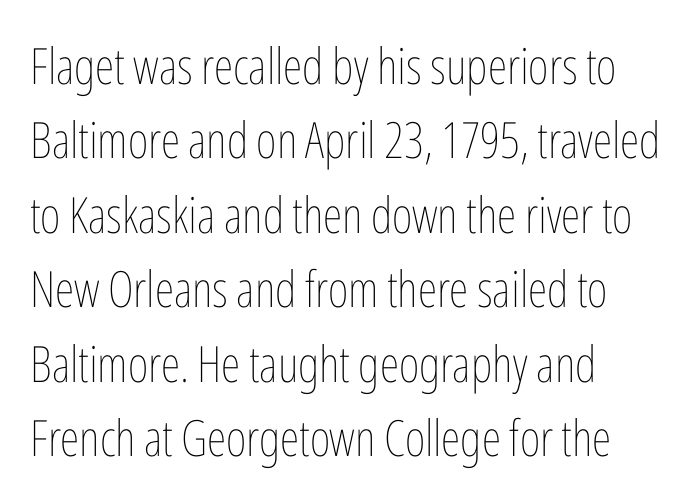
{"italic": "no", "bold": "no", "weight": "thin", "width": "condensed", "stroke_contrast": "low", "x_height": "medium", "monospaced": "no", "underline": "no", "align": "left", "line_spacing": "normal", "line_spacing_ratio": 1.49, "letter_spacing": "normal", "letter_spacing_em": 0.0, "glyph_px": 50}
